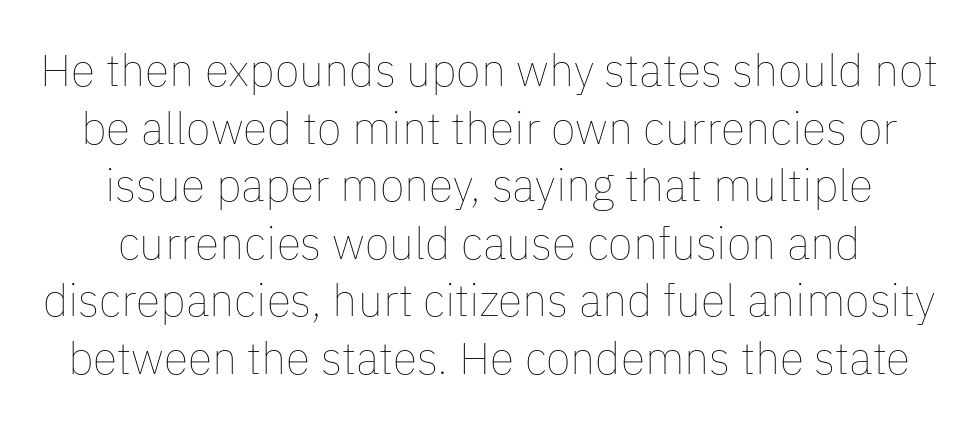
The image shows 45 px thin type, upright; set normal line spacing (1.28x), normal letter spacing, not underlined; low stroke contrast and a medium x-height.
